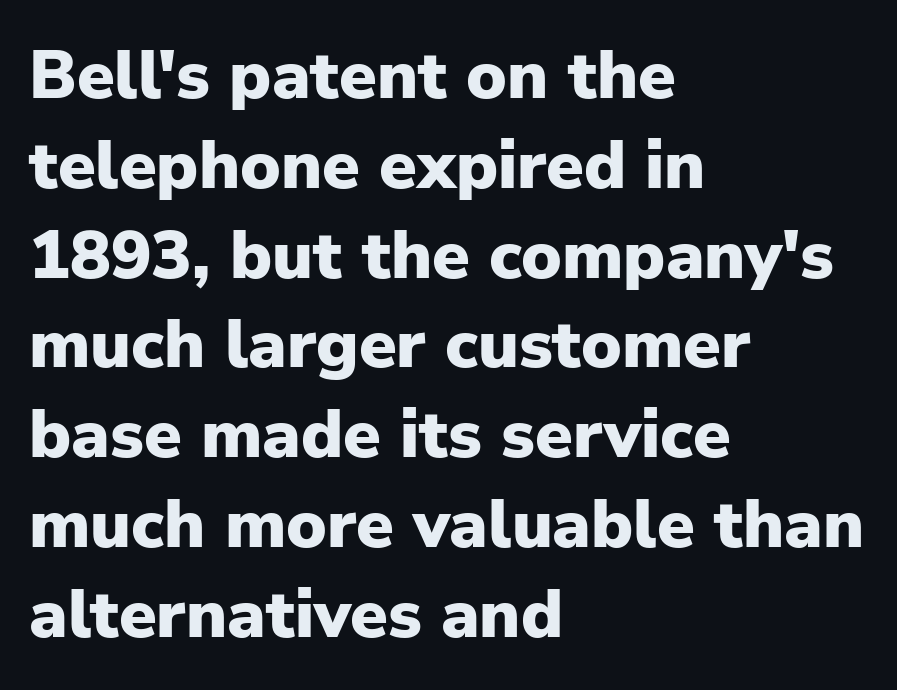
{"serif": "no", "italic": "no", "bold": "yes", "weight": "heavy", "width": "normal", "stroke_contrast": "low", "x_height": "medium", "monospaced": "no", "underline": "no", "align": "left", "line_spacing": "normal", "line_spacing_ratio": 1.32, "letter_spacing": "normal", "letter_spacing_em": 0.0, "glyph_px": 68}
